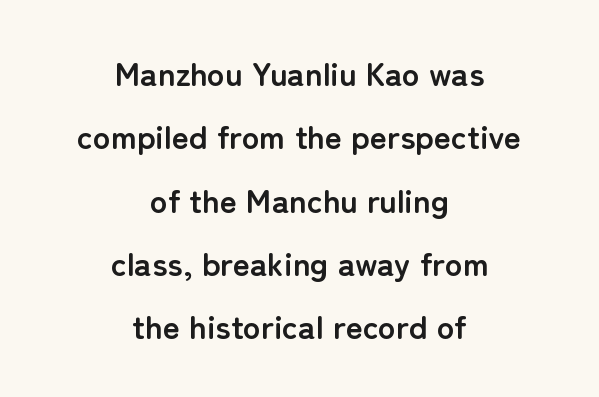
The image shows 33 px semibold sans-serif type, upright; set centered, loose line spacing (1.92x), normal letter spacing, not underlined; low stroke contrast and a medium x-height.
